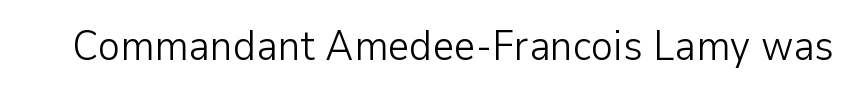
Q: Is the text bold? A: No.
Q: Is the text italic (slanted)? A: No, it is upright.
Q: Is the typeface a serif or a sans-serif typeface? A: Sans-serif.
Q: Is the text underlined? A: No.
Q: Is the spacing between letters normal or unusually wide? A: Normal.
Q: Width (condensed, normal, or wide)? A: Normal.
Q: Stroke contrast? A: Low.
Q: x-height? A: Medium.
Q: Monospaced? A: No.
